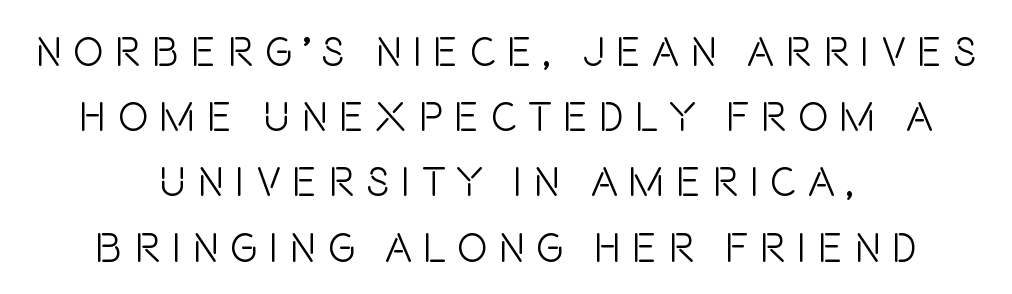
The passage shown is typeset with a sans-serif family. Words appear elongated and porous because spacing is wide. This sample has the flowing, uneven cadence of proportional lettering. Ordinary non-slanted type is in use.
